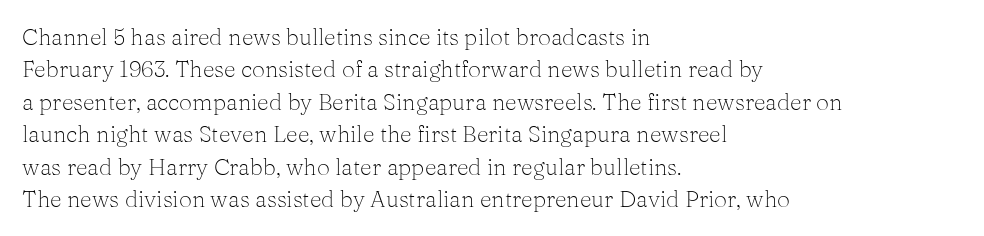
Q: Is the text bold? A: No.
Q: Is the text italic (slanted)? A: No, it is upright.
Q: Is the text underlined? A: No.
Q: How is the paragraph aligned? A: Left-aligned.
Q: Is the spacing between letters normal or unusually wide? A: Normal.
Q: Is the spacing between lines tight, normal or loose? A: Normal.
